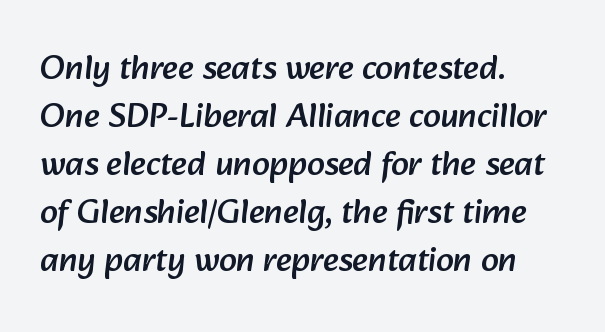
{"serif": "no", "width": "normal", "stroke_contrast": "low", "x_height": "medium", "monospaced": "no", "underline": "no", "align": "left", "line_spacing": "normal", "line_spacing_ratio": 1.37, "letter_spacing": "normal", "letter_spacing_em": 0.0, "glyph_px": 35}
